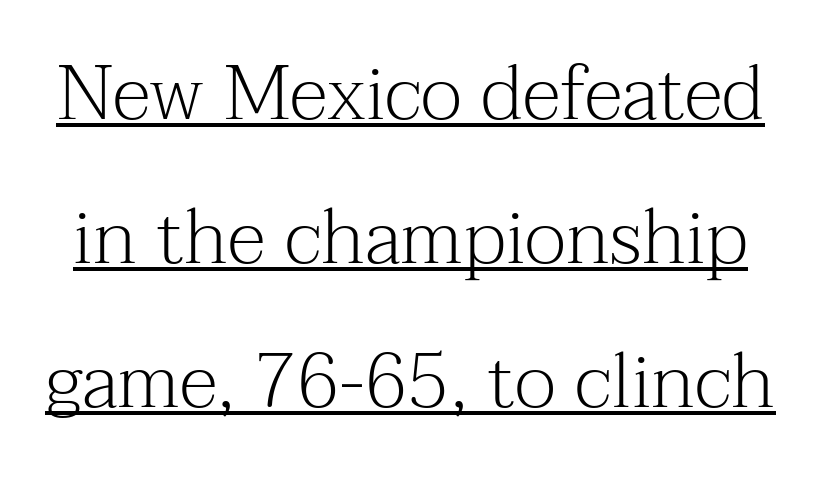
{"serif": "yes", "italic": "no", "bold": "no", "weight": "light", "width": "normal", "stroke_contrast": "medium", "x_height": "medium", "monospaced": "no", "underline": "yes", "line_spacing_ratio": 1.87, "letter_spacing": "normal", "letter_spacing_em": 0.0, "glyph_px": 77}
